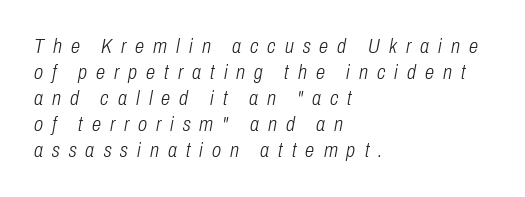
The image shows 21 px text type, italic (leaning right); set left-aligned, line spacing 1.24x, unusually wide letter spacing (+0.43 em), not underlined.
